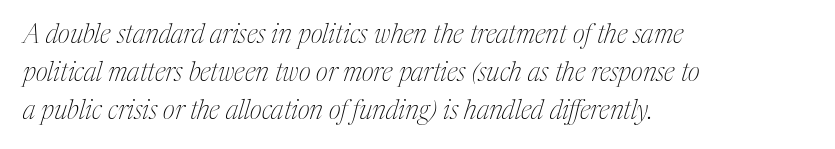
The image shows 26 px text type, italic (leaning right); set left-aligned, normal line spacing (1.46x), normal letter spacing, not underlined.
